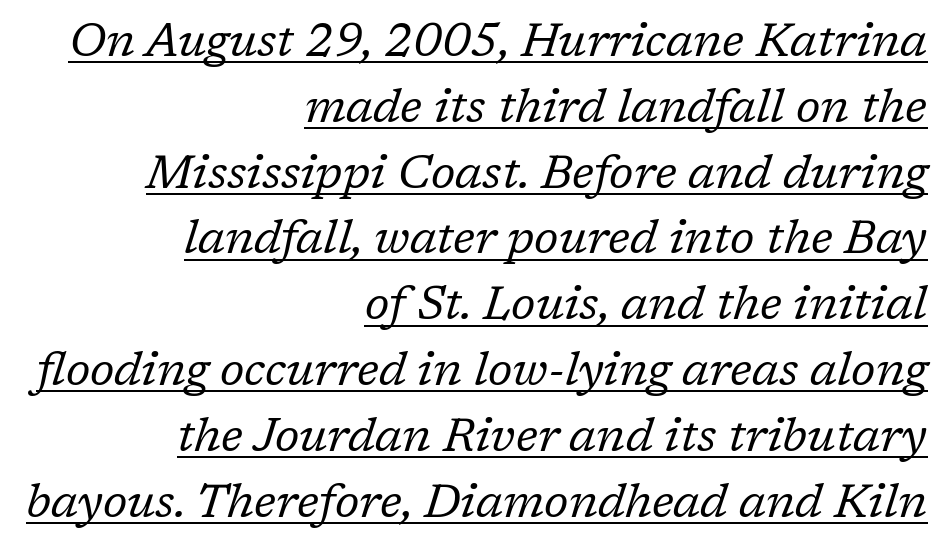
The image shows 47 px regular-weight serif type, italic (leaning right); set right-aligned, normal line spacing (1.4x), normal letter spacing, underlined; low stroke contrast and a medium x-height.
